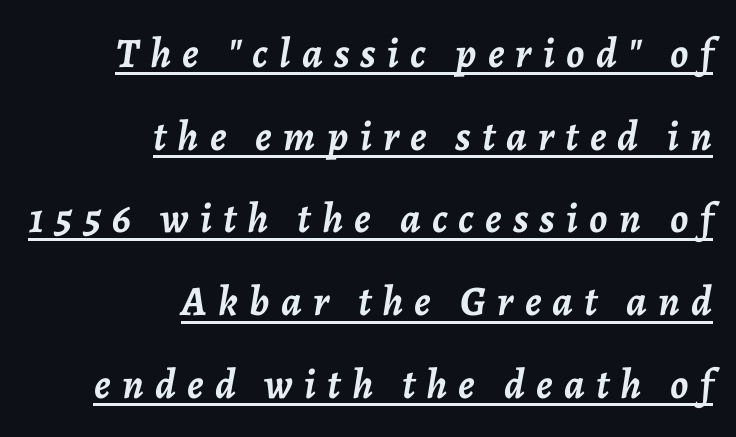
{"italic": "yes", "lean": "right", "slant_degrees": 7, "bold": "yes", "weight": "semibold", "width": "normal", "stroke_contrast": "low", "x_height": "medium", "monospaced": "no", "underline": "yes", "align": "right", "line_spacing": "loose", "line_spacing_ratio": 1.97, "letter_spacing": "wide", "letter_spacing_em": 0.27, "glyph_px": 42}
